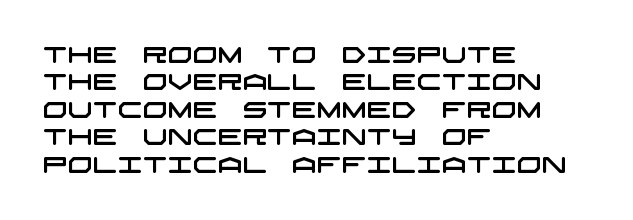
Q: Is the text underlined? A: No.
Q: How is the paragraph aligned? A: Left-aligned.
Q: Is the spacing between letters normal or unusually wide? A: Normal.
Q: Is the spacing between lines tight, normal or loose? A: Normal.
